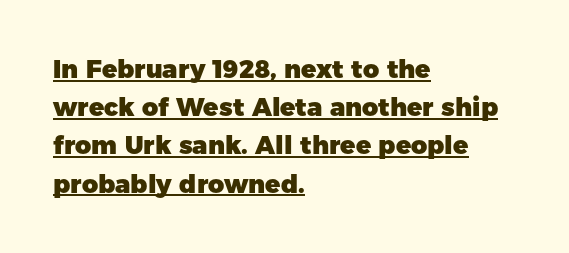
Q: Is the text bold? A: Yes.
Q: Is the text italic (slanted)? A: No, it is upright.
Q: Is the text underlined? A: Yes.
Q: How is the paragraph aligned? A: Left-aligned.
Q: Is the spacing between letters normal or unusually wide? A: Normal.
Q: Is the spacing between lines tight, normal or loose? A: Normal.
